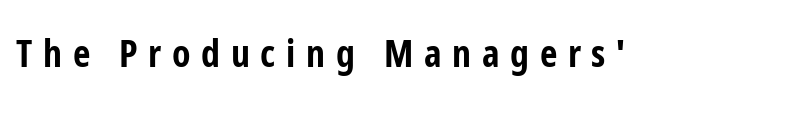
{"serif": "no", "italic": "no", "bold": "yes", "weight": "bold", "width": "condensed", "stroke_contrast": "low", "x_height": "medium", "monospaced": "no", "underline": "no", "letter_spacing": "wide", "letter_spacing_em": 0.28, "glyph_px": 38}
